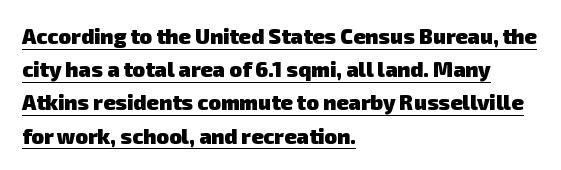
{"bold": "yes", "underline": "yes", "align": "left", "line_spacing": "normal", "line_spacing_ratio": 1.58, "letter_spacing": "normal", "letter_spacing_em": 0.0, "glyph_px": 21}
